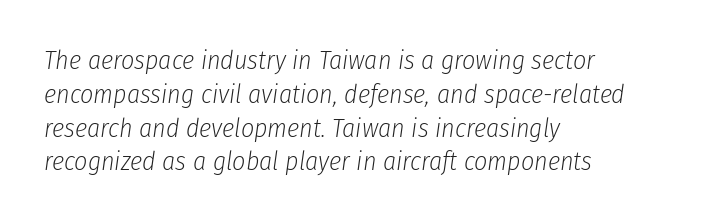
The image shows 26 px text type, italic (leaning right); set left-aligned, normal line spacing (1.3x), normal letter spacing, not underlined.
